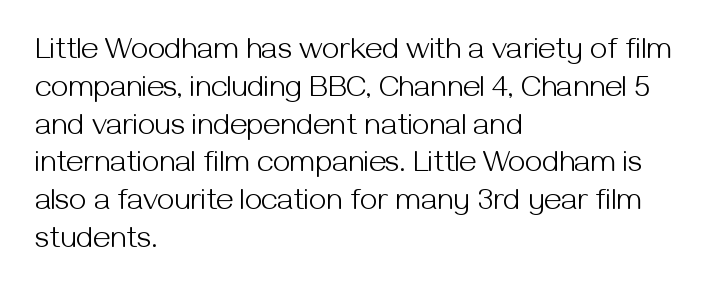
Q: Is the text bold? A: No.
Q: Is the text italic (slanted)? A: No, it is upright.
Q: Is the typeface a serif or a sans-serif typeface? A: Sans-serif.
Q: Is the text underlined? A: No.
Q: How is the paragraph aligned? A: Left-aligned.
Q: Is the spacing between letters normal or unusually wide? A: Normal.
Q: Width (condensed, normal, or wide)? A: Normal.
Q: Stroke contrast? A: Medium.
Q: x-height? A: Medium.
Q: Monospaced? A: No.
